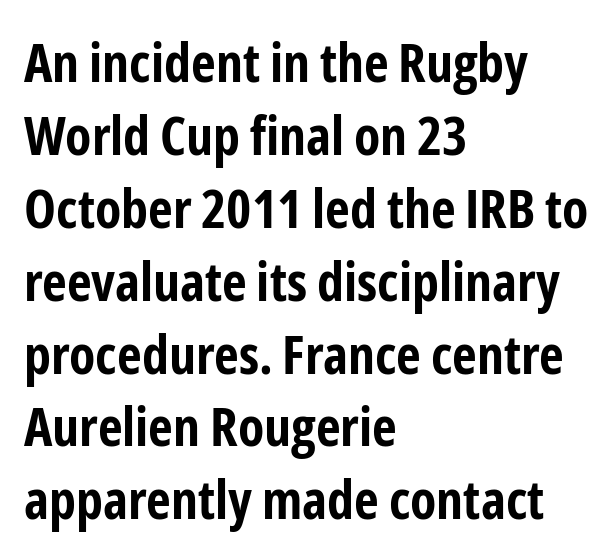
Is the letter spacing exaggerated? No — it looks like the ordinary default. Alignment: flush left. These words are printed bold, with thick strokes throughout. Rule under the text: the space is simply empty. Do the characters align in a grid? No, the font is proportional. Observe the absence of serifs on each vertical stroke in this sample.
